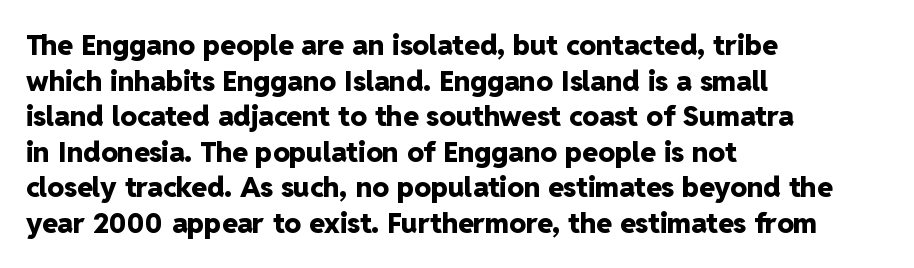
The image shows 28 px heavy sans-serif type, upright; set left-aligned, normal line spacing (1.27x), normal letter spacing, not underlined; low stroke contrast and a medium x-height.
